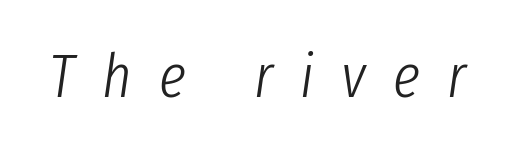
Emphasis-style slanted type is in use. The tracking reads as deliberately expanded to a designer's eye. The weight tops out at a normal text grade. Type without underlining. Think of a printed novel: that variable character pitch is what you see here.
